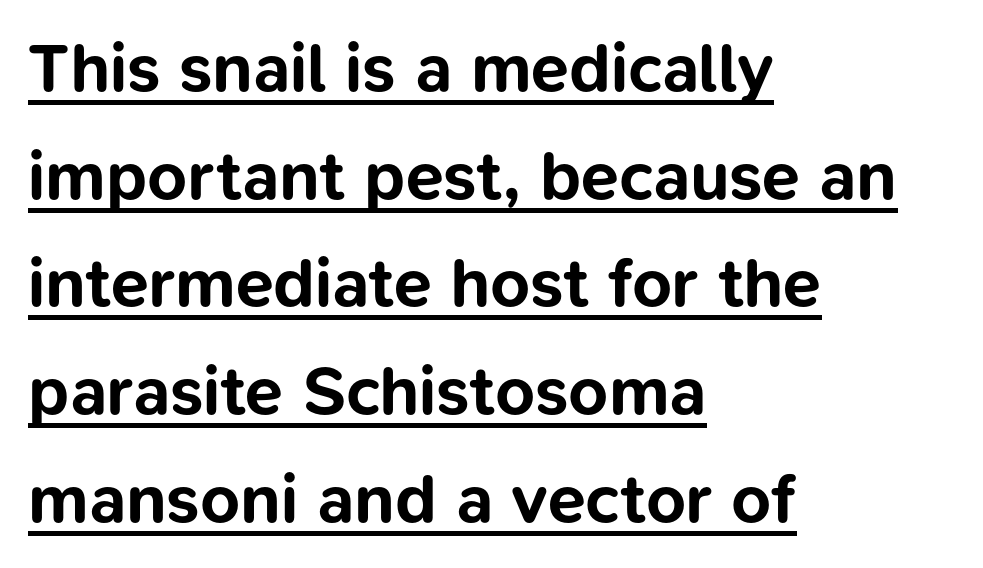
{"serif": "no", "italic": "no", "bold": "yes", "weight": "bold", "width": "normal", "stroke_contrast": "low", "x_height": "medium", "monospaced": "no", "underline": "yes", "align": "left", "line_spacing": "normal", "line_spacing_ratio": 1.56, "letter_spacing": "normal", "letter_spacing_em": 0.0, "glyph_px": 69}
